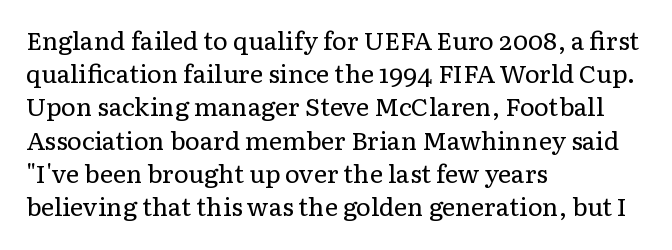
The image shows 25 px text type, upright; set left-aligned, normal line spacing (1.33x), normal letter spacing, not underlined.
